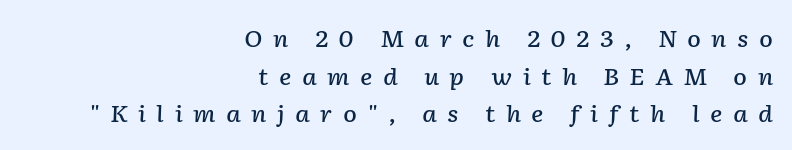
The image shows 23 px text type, italic (leaning right); set right-aligned, normal line spacing (1.64x), unusually wide letter spacing (+0.45 em), not underlined.
